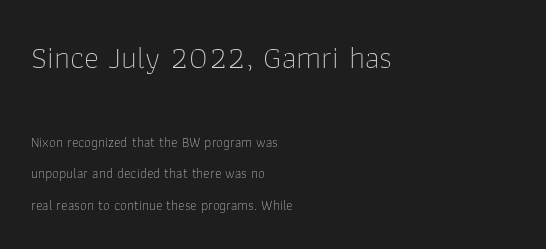
{"serif": "no", "italic": "no", "bold": "no", "weight": "thin", "width": "normal", "stroke_contrast": "low", "x_height": "medium", "monospaced": "no", "underline": "no", "align": "left", "line_spacing": "loose", "line_spacing_ratio": 2.28, "letter_spacing": "normal", "letter_spacing_em": 0.0, "larger_block": "first", "size_ratio": 2.29, "glyph_px": 32}
